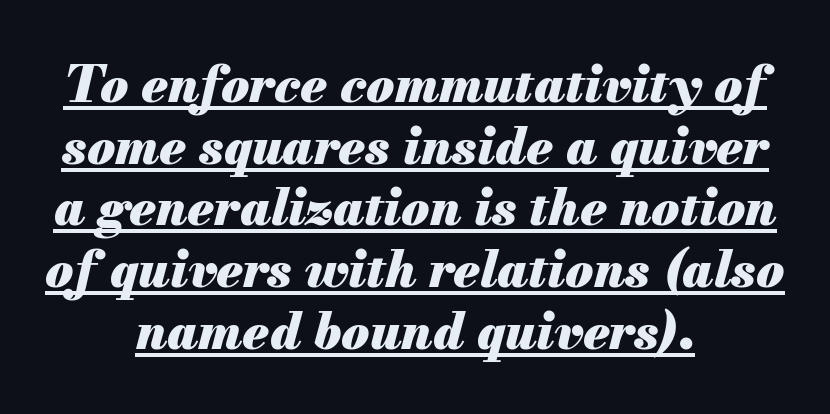
The image shows 51 px heavy type, italic (leaning right); set centered, line spacing 1.21x, normal letter spacing, underlined; medium stroke contrast and a small x-height.
